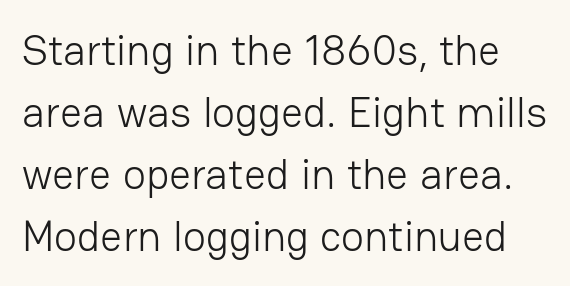
The passage shown is typed in a proportional face where columns would drift. The passage shown has conventional tracking throughout. Horizontal bands of white between lines are of average thickness. Ink coverage per letter is moderate at most. Does the lettering tilt? It doesn't — this is upright. Glance below the letters and you will spot only blank space.
